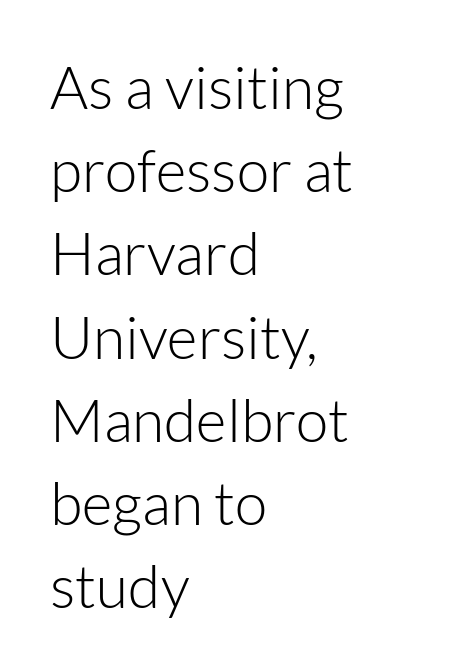
The image shows 59 px light sans-serif type, upright; set left-aligned, normal line spacing (1.41x), normal letter spacing, not underlined; low stroke contrast and a medium x-height.
